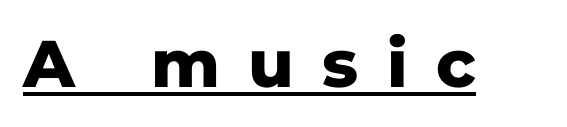
The image shows 66 px heavy sans-serif type, upright; set unusually wide letter spacing (+0.43 em), underlined; low stroke contrast and a medium x-height.
